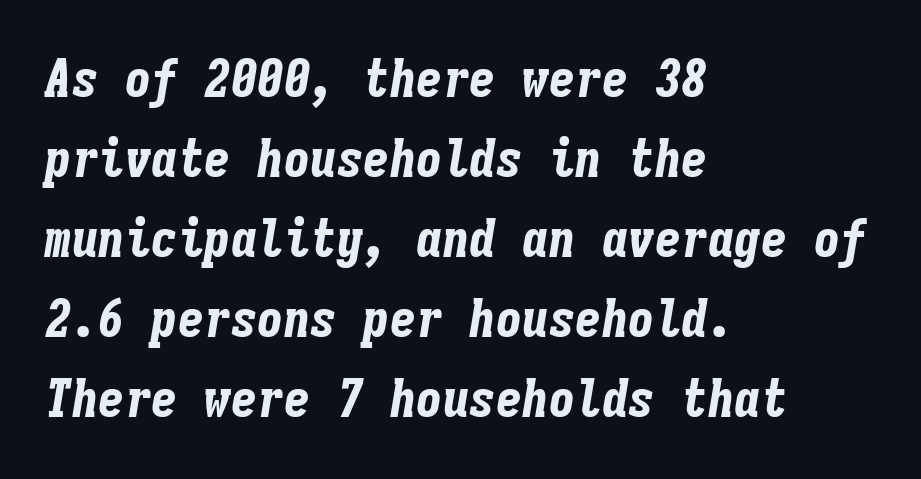
The image shows 53 px bold, condensed type, italic (leaning right), monospaced; set left-aligned, normal line spacing (1.51x), normal letter spacing, not underlined; low stroke contrast and a medium x-height.
